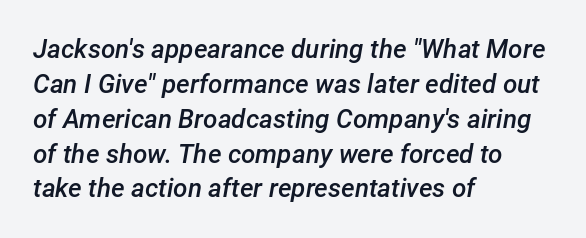
Q: Is the text bold? A: Semi-bold.
Q: Is the text italic (slanted)? A: Yes, it leans right by about 12 degrees.
Q: Is the text underlined? A: No.
Q: How is the paragraph aligned? A: Left-aligned.
Q: Is the spacing between letters normal or unusually wide? A: Normal.
Q: Is the spacing between lines tight, normal or loose? A: Normal.
